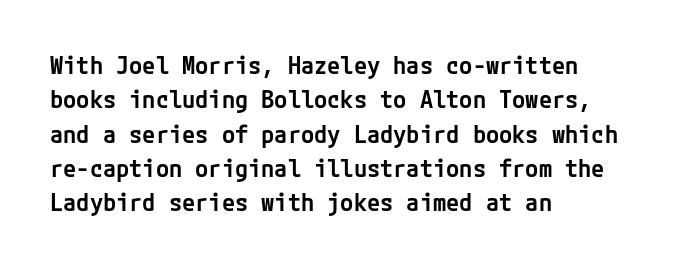
The image shows 24 px text type, upright; set left-aligned, normal line spacing (1.43x), normal letter spacing, not underlined.
